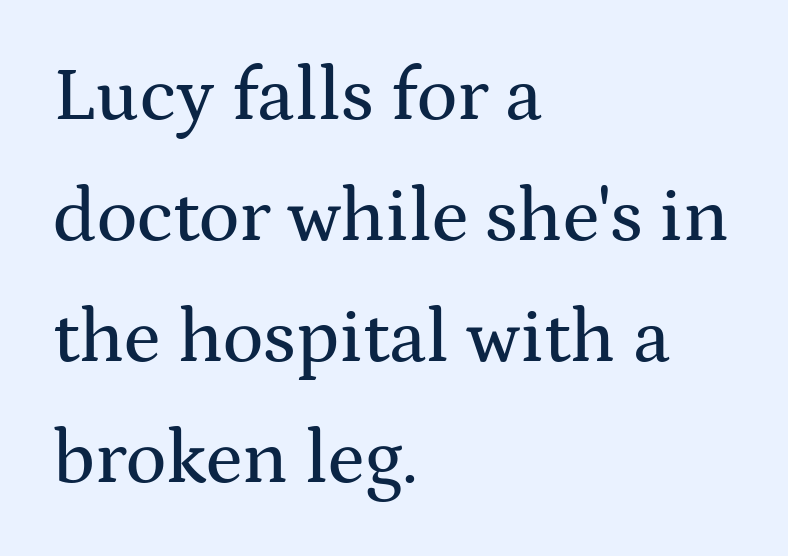
The image shows 76 px wide serif type, upright; set left-aligned, normal line spacing (1.59x), normal letter spacing, not underlined; medium stroke contrast and a medium x-height.
